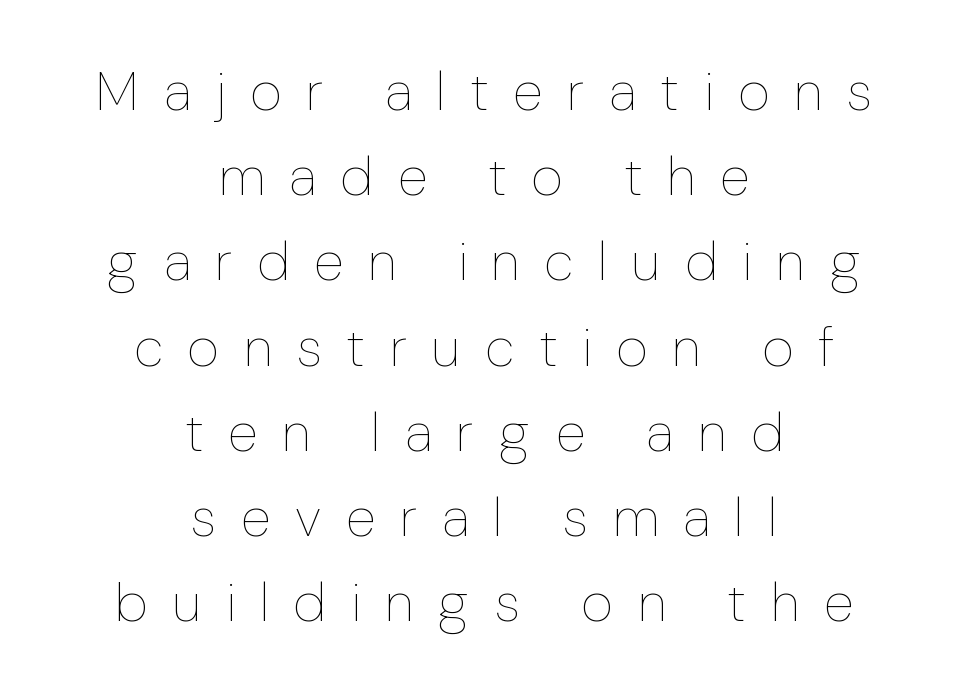
Q: Is the text bold? A: No.
Q: Is the text italic (slanted)? A: No, it is upright.
Q: Is the text underlined? A: No.
Q: How is the paragraph aligned? A: Centered.
Q: Is the spacing between letters normal or unusually wide? A: Unusually wide.
Q: Is the spacing between lines tight, normal or loose? A: Normal.
Q: Width (condensed, normal, or wide)? A: Normal.
Q: Stroke contrast? A: Low.
Q: x-height? A: Medium.
Q: Monospaced? A: No.
